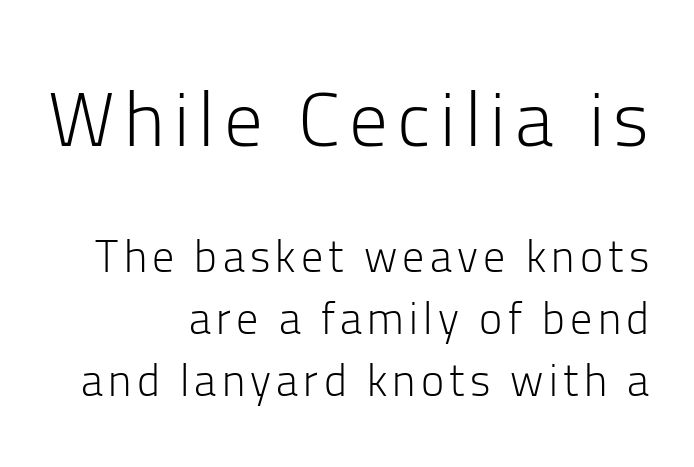
Decoration check: the copy has no underline. Compared with a flush-left layout, this one pins lines to the opposite, right side. The emphasis by scale lands on block number one, above. Stroke thickness stays within the range of a standard reading face or lighter.
